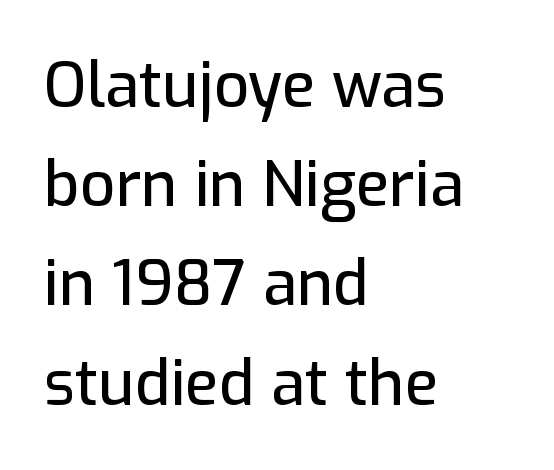
{"serif": "no", "italic": "no", "width": "normal", "stroke_contrast": "low", "x_height": "medium", "monospaced": "no", "underline": "no", "align": "left", "line_spacing": "normal", "line_spacing_ratio": 1.6, "letter_spacing": "normal", "letter_spacing_em": 0.0, "glyph_px": 62}
